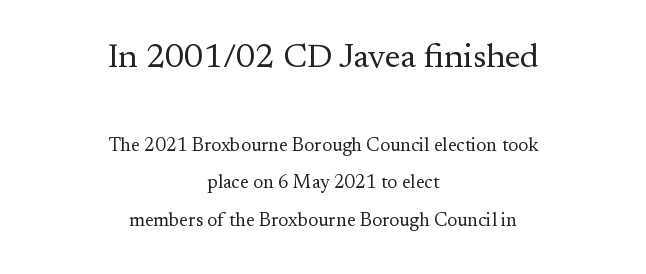
Q: Is the text bold? A: No.
Q: Is the text italic (slanted)? A: No, it is upright.
Q: Is the typeface a serif or a sans-serif typeface? A: Serif.
Q: Is the text underlined? A: No.
Q: How is the paragraph aligned? A: Centered.
Q: Is the spacing between letters normal or unusually wide? A: Normal.
Q: Is the spacing between lines tight, normal or loose? A: Loose.
Q: Which block of text is set in a larger size, the first (top) or the second (bottom)? A: The first (top) one.
Q: Width (condensed, normal, or wide)? A: Normal.
Q: Stroke contrast? A: Medium.
Q: x-height? A: Small.
Q: Monospaced? A: No.
